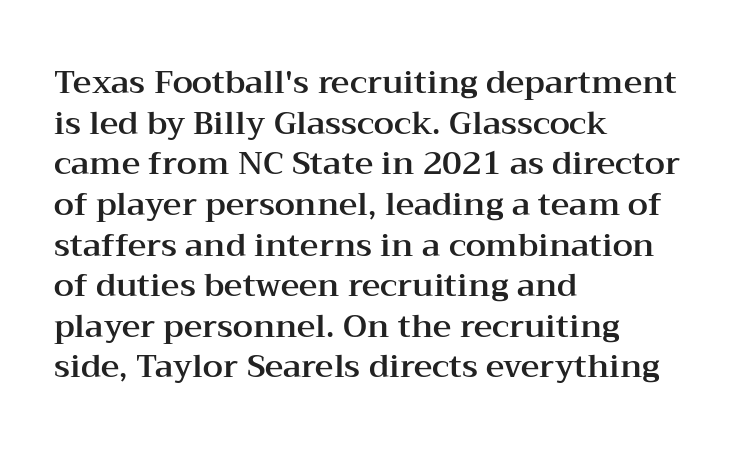
Compared with typical body copy, the letter spacing here is the same. This sample has the flowing, uneven cadence of proportional lettering. This rendering employs a face with finishing strokes, i.e., a serif. Baseline-to-baseline distance is the conventional proportion of letter height.
